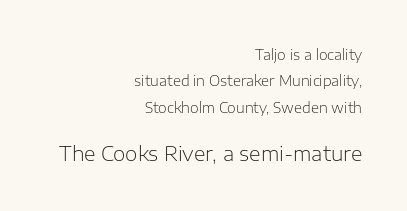
Here the glyphs are tracked normally, forming tight word shapes. A roman cut, with each character standing at attention. Between these two stacked blocks, the lower one wins on size. Heft: none added — not bold. The space directly below the letters is spotless. This rendering uses right alignment, leaving the left contour irregular.
